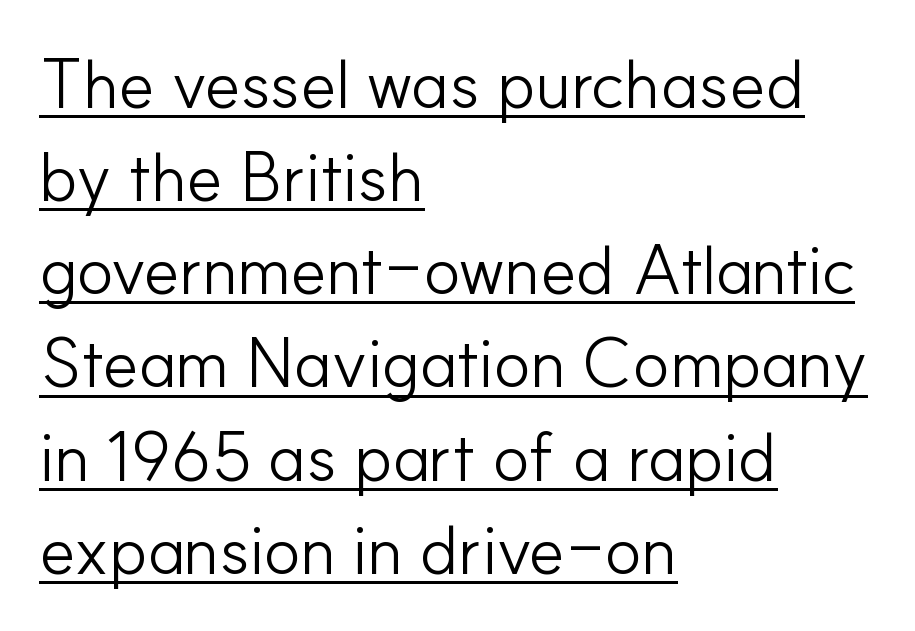
If you drew a line through each stem, it would be perfectly vertical. Successive baselines arrive at the customary interval. Nothing heavy about these letters — not bold at all. Character widths vary here, with narrow letters taking less room than wide ones. No feet cap the strokes, marking this as sans-serif type.
